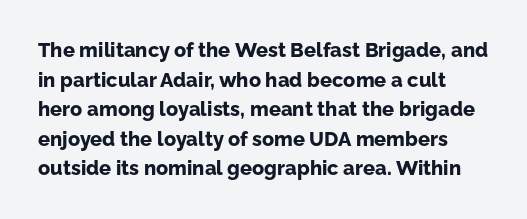
The image shows 20 px bold type, upright; set normal line spacing (1.48x), normal letter spacing, not underlined.
